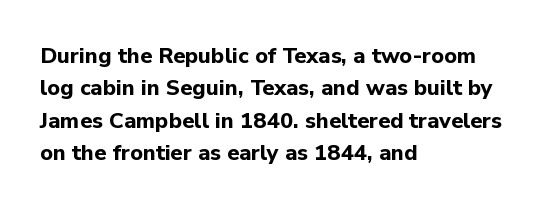
This block has exactly the height ordinary leading produces. A roman cut, with each character standing at attention. Typesetter's note: full bold, strokes at maximum text heaviness. The rendering anchors every line to the left-hand side.
